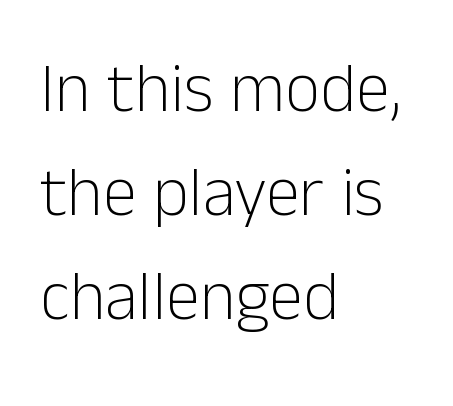
In terms of letterform style, serifs are entirely absent. Character widths vary here, with narrow letters taking less room than wide ones. These glyphs show unthickened strokes, regular width or finer. Observe the ordinary spacing: letters are neighbours, not strangers.
